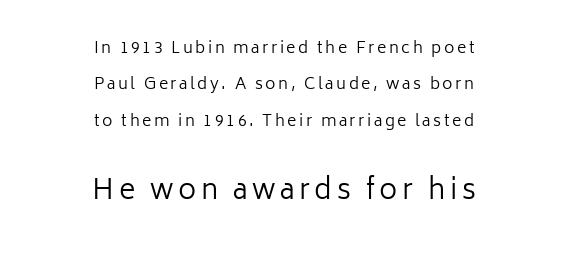
The image shows 28 px regular-weight sans-serif type, upright; set centered, loose line spacing (2.28x), not underlined; the second (bottom) block is 1.75x larger; low stroke contrast and a medium x-height.
